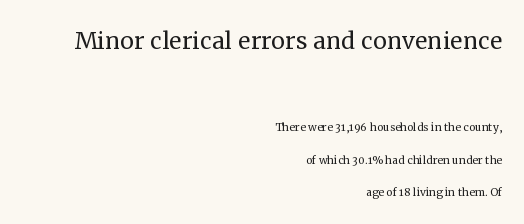
Each new line begins a long way beneath the previous one. You could not count columns in this text — the font is proportionally spaced. This reads as an unemphasized weight, regular at the heaviest. Every row of glyphs terminates at an identical x-position on the right. If you squint, the top block still reads clearly — it's the larger of the two.
